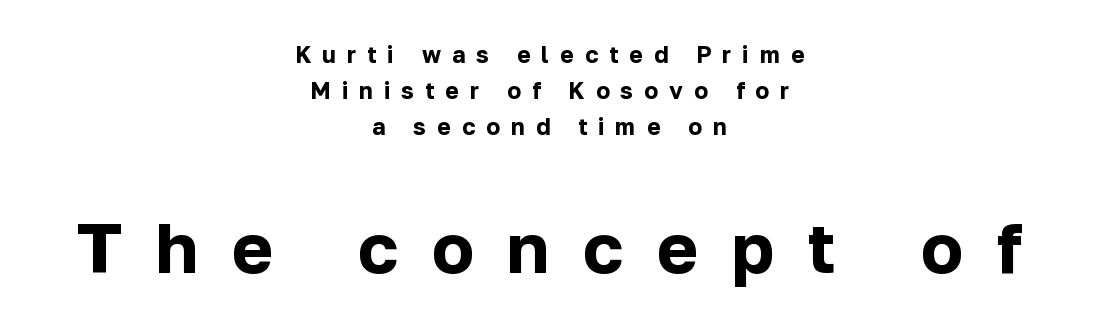
The image shows 70 px bold sans-serif type, upright; set centered, normal line spacing (1.56x), unusually wide letter spacing (+0.48 em), not underlined; the second (bottom) block is 3.04x larger; low stroke contrast and a medium x-height.
